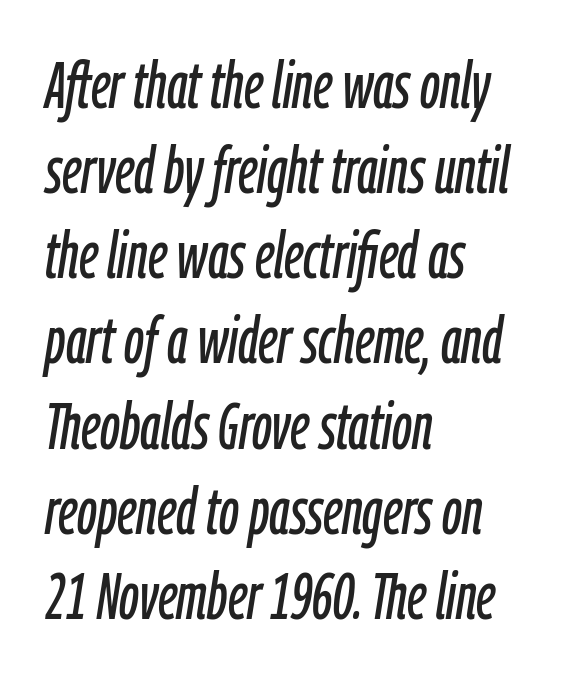
{"italic": "yes", "lean": "right", "slant_degrees": 9, "width": "condensed", "stroke_contrast": "low", "x_height": "medium", "monospaced": "no", "underline": "no", "align": "left", "line_spacing": "normal", "line_spacing_ratio": 1.31, "letter_spacing": "normal", "letter_spacing_em": 0.0, "glyph_px": 65}
